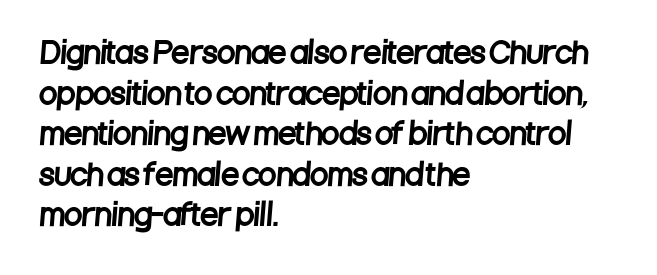
{"serif": "no", "width": "condensed", "stroke_contrast": "low", "x_height": "large", "monospaced": "no", "underline": "no", "align": "left", "line_spacing": "normal", "line_spacing_ratio": 1.4, "letter_spacing": "normal", "letter_spacing_em": 0.0, "glyph_px": 29}
